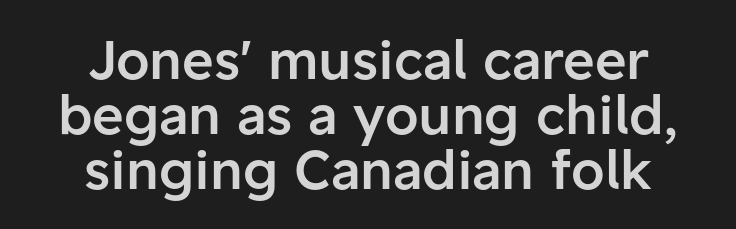
Q: Is the text bold? A: Semi-bold.
Q: Is the text italic (slanted)? A: No, it is upright.
Q: Is the typeface a serif or a sans-serif typeface? A: Sans-serif.
Q: Is the text underlined? A: No.
Q: How is the paragraph aligned? A: Centered.
Q: Is the spacing between letters normal or unusually wide? A: Normal.
Q: Is the spacing between lines tight, normal or loose? A: Tight.
Q: Width (condensed, normal, or wide)? A: Normal.
Q: Stroke contrast? A: Low.
Q: x-height? A: Medium.
Q: Monospaced? A: No.
